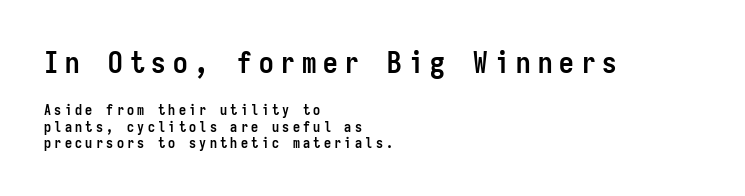
The image shows 29 px semibold, condensed sans-serif type, upright, monospaced; set left-aligned, line spacing 1.17x, unusually wide letter spacing (+0.24 em), not underlined; the first (top) block is 2.07x larger; low stroke contrast and a medium x-height.
